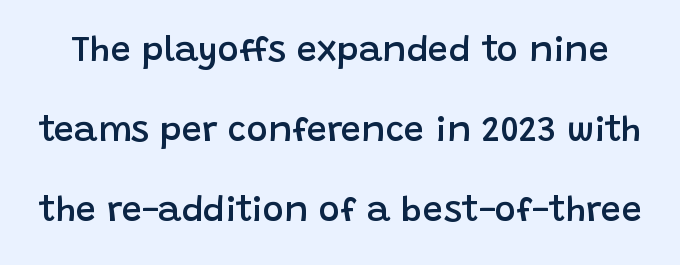
Between one letter and the next there's only the usual sliver of space. Clear beneath every line of the passage. Is the type bold? Partly — it's a semibold, heavier than regular but not fully bold. This sample uses an upright cut, with every glyph sitting square on the baseline. Unlike a traditional serif, this face leaves its strokes unadorned. Regarding leading, the lines here are spaced well apart.
